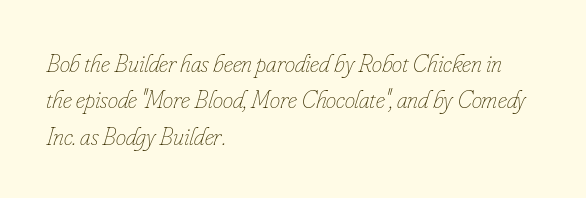
Q: Is the text bold? A: No.
Q: Is the text italic (slanted)? A: Yes, it leans right by about 16 degrees.
Q: Is the text underlined? A: No.
Q: How is the paragraph aligned? A: Left-aligned.
Q: Is the spacing between letters normal or unusually wide? A: Normal.
Q: Is the spacing between lines tight, normal or loose? A: Normal.
